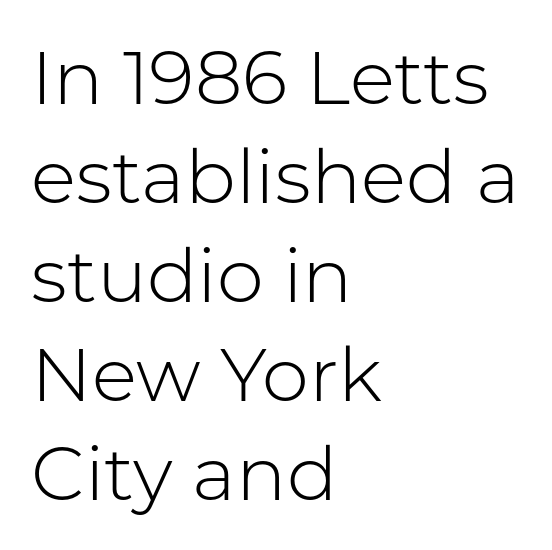
The image shows 75 px light sans-serif type, upright; set left-aligned, normal line spacing (1.32x), normal letter spacing, not underlined; low stroke contrast and a medium x-height.
